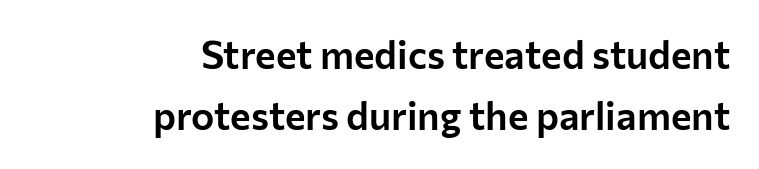
{"serif": "no", "italic": "no", "width": "normal", "stroke_contrast": "low", "x_height": "medium", "monospaced": "no", "underline": "no", "align": "right", "line_spacing": "normal", "line_spacing_ratio": 1.57, "letter_spacing": "normal", "letter_spacing_em": 0.0, "glyph_px": 39}
